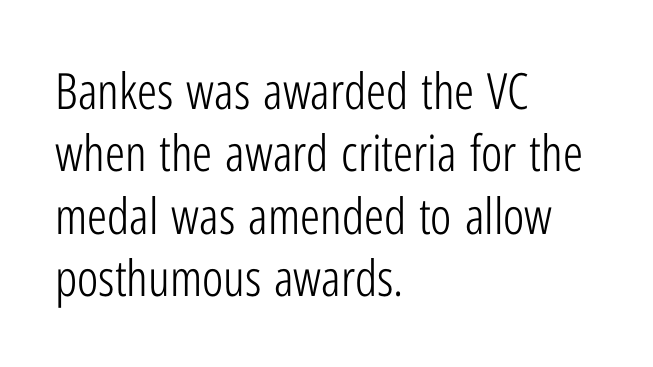
The typesetter chose a ragged-right arrangement here. The face used here is proportionally spaced, like ordinary book or web type. These glyphs show unthickened strokes, regular width or finer. The letterforms sit shoulder to shoulder at normal distance.
